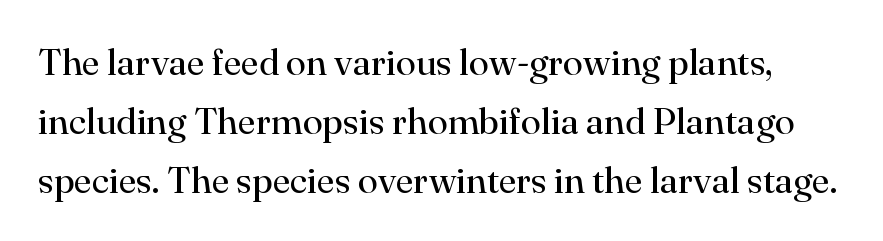
Q: Is the text bold? A: No.
Q: Is the text italic (slanted)? A: No, it is upright.
Q: Is the typeface a serif or a sans-serif typeface? A: Serif.
Q: Is the text underlined? A: No.
Q: Is the spacing between letters normal or unusually wide? A: Normal.
Q: Is the spacing between lines tight, normal or loose? A: Normal.
Q: Width (condensed, normal, or wide)? A: Normal.
Q: Stroke contrast? A: High.
Q: x-height? A: Small.
Q: Monospaced? A: No.
